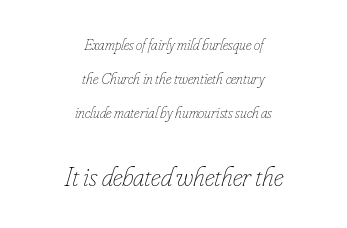
The image shows 28 px thin, condensed type, italic (leaning right); set centered, loose line spacing (2.11x), normal letter spacing, not underlined; the second (bottom) block is 1.75x larger; low stroke contrast and a small x-height.
